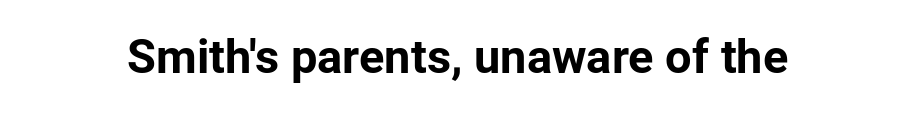
The image shows 47 px bold sans-serif type, upright; set normal letter spacing, not underlined; low stroke contrast and a medium x-height.
